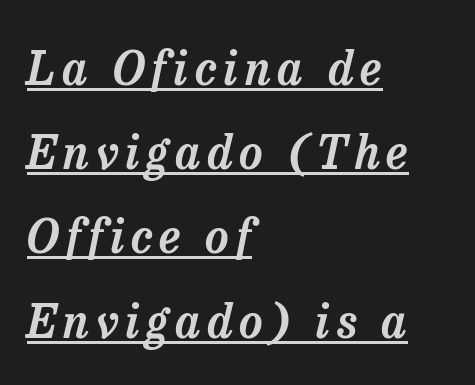
The image shows 46 px serif type, italic (leaning right); set left-aligned, line spacing 1.83x, underlined; low stroke contrast and a medium x-height.
